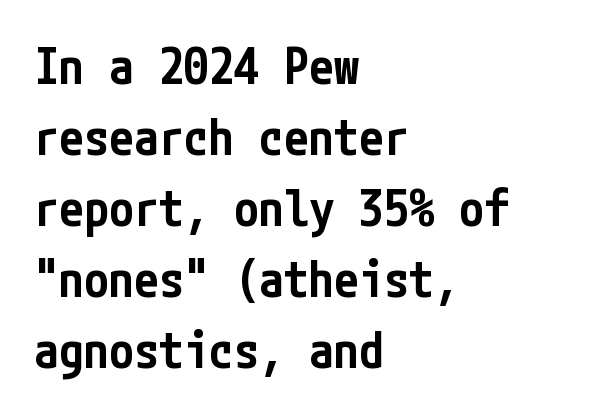
The glyphs are unaccompanied by any horizontal stroke below them. This rendering employs a face without finishing strokes, i.e., a sans-serif. Glyph-to-glyph distance matches everyday printed text. The paragraph shown leans on its left margin. What weight is shown? A semibold, between regular and bold. Characters remain perfectly vertical along every line.
